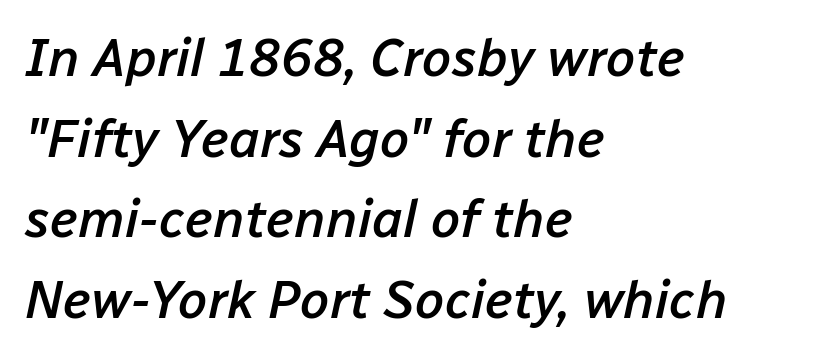
{"italic": "yes", "lean": "right", "slant_degrees": 12, "bold": "semi", "weight": "semibold", "width": "normal", "stroke_contrast": "low", "x_height": "medium", "monospaced": "no", "underline": "no", "align": "left", "line_spacing": "normal", "line_spacing_ratio": 1.52, "letter_spacing": "normal", "letter_spacing_em": 0.0, "glyph_px": 53}
